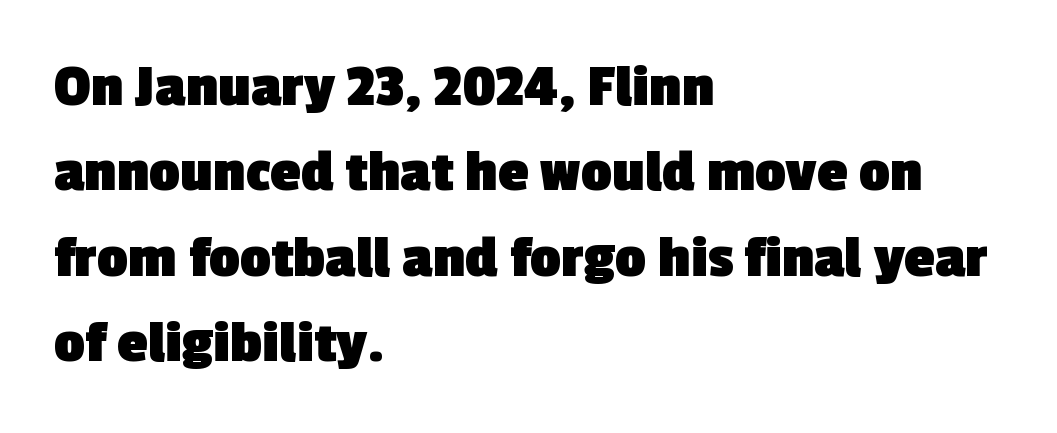
Q: Is the text bold? A: Yes.
Q: Is the typeface a serif or a sans-serif typeface? A: Sans-serif.
Q: Is the text underlined? A: No.
Q: How is the paragraph aligned? A: Left-aligned.
Q: Is the spacing between letters normal or unusually wide? A: Normal.
Q: Is the spacing between lines tight, normal or loose? A: Normal.
Q: Width (condensed, normal, or wide)? A: Normal.
Q: x-height? A: Medium.
Q: Monospaced? A: No.
